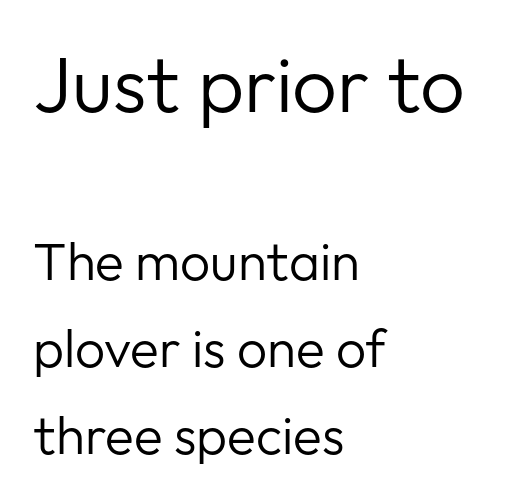
{"serif": "no", "italic": "no", "bold": "no", "weight": "regular", "width": "normal", "stroke_contrast": "low", "x_height": "medium", "monospaced": "no", "underline": "no", "align": "left", "line_spacing": "normal", "line_spacing_ratio": 1.65, "letter_spacing": "normal", "letter_spacing_em": 0.0, "larger_block": "first", "size_ratio": 1.49, "glyph_px": 79}
